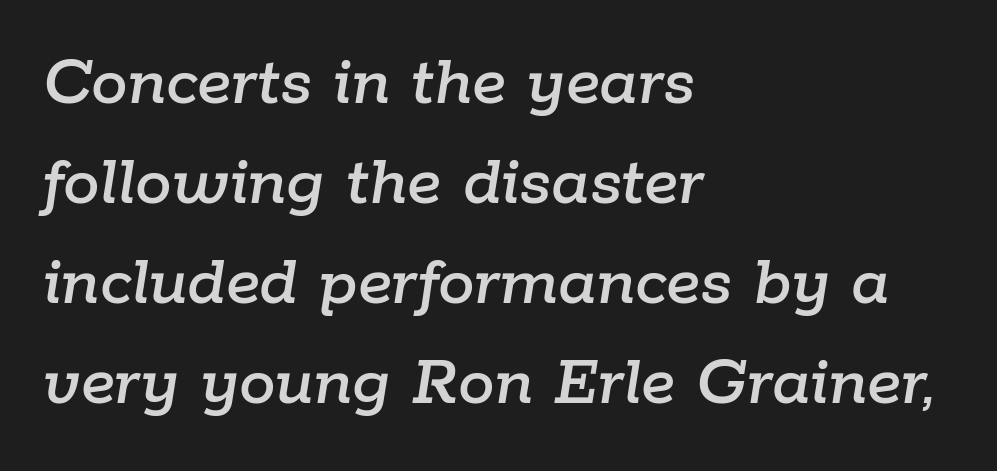
{"italic": "yes", "lean": "right", "slant_degrees": 9, "width": "normal", "stroke_contrast": "low", "x_height": "medium", "monospaced": "no", "underline": "no", "align": "left", "line_spacing": "normal", "line_spacing_ratio": 1.37, "letter_spacing": "normal", "letter_spacing_em": 0.0, "glyph_px": 73}
